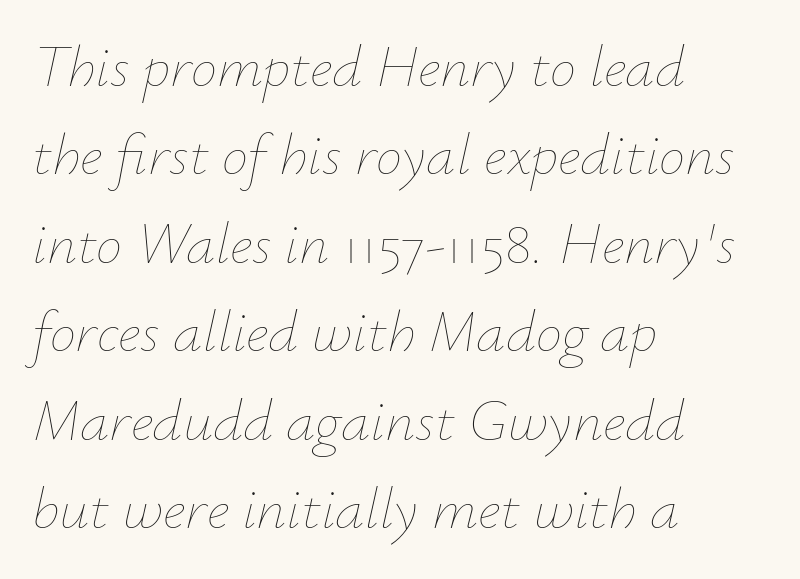
Q: Is the text bold? A: No.
Q: Is the text italic (slanted)? A: Yes, it leans right by about 12 degrees.
Q: Is the text underlined? A: No.
Q: How is the paragraph aligned? A: Left-aligned.
Q: Is the spacing between letters normal or unusually wide? A: Normal.
Q: Is the spacing between lines tight, normal or loose? A: Normal.
Q: Width (condensed, normal, or wide)? A: Normal.
Q: Stroke contrast? A: Low.
Q: x-height? A: Small.
Q: Monospaced? A: No.
